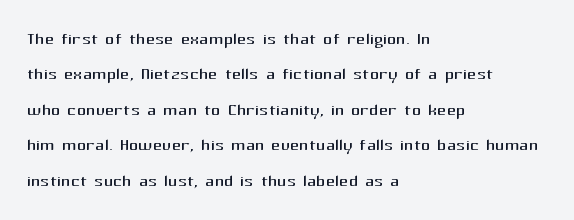
The image shows 23 px text type, upright; set left-aligned, normal line spacing (1.54x), normal letter spacing, not underlined.
